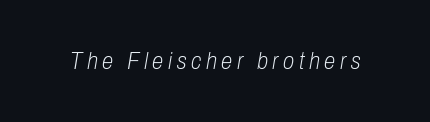
The image shows 23 px text type, italic (leaning right); set unusually wide letter spacing (+0.2 em), not underlined.
